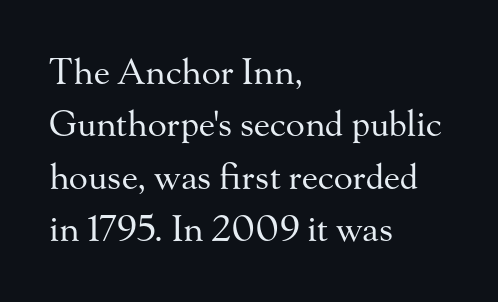
This is roman type, the default non-slanted kind. Alignment: flush left. How are the letters spaced? Ordinarily, with no added tracking. A typesetter would label this face a serif. Varying glyph widths throughout — classic text-font behaviour. This block has exactly the height ordinary leading produces.
